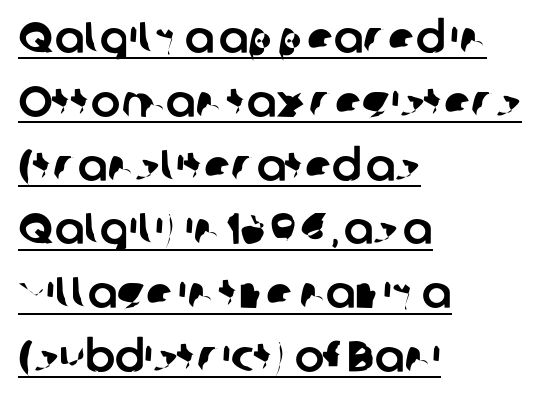
{"serif": "no", "width": "normal", "stroke_contrast": "low", "x_height": "medium", "monospaced": "no", "underline": "yes", "align": "left", "line_spacing": "normal", "line_spacing_ratio": 1.45, "letter_spacing": "normal", "letter_spacing_em": 0.0, "glyph_px": 44}
